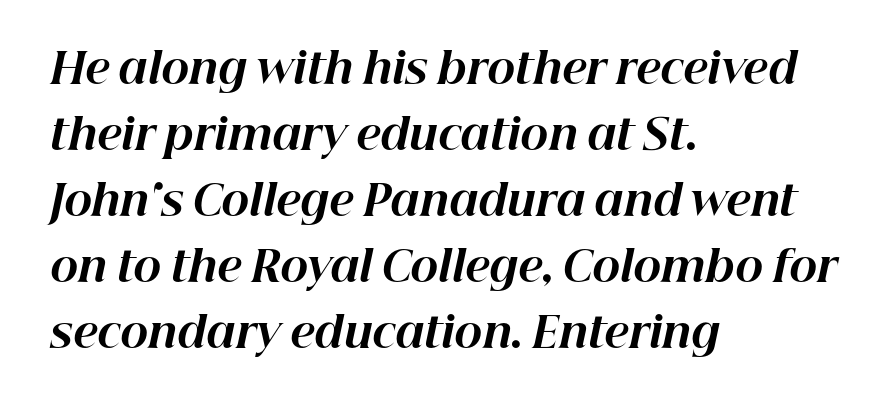
Q: Is the text bold? A: Yes.
Q: Is the text italic (slanted)? A: Yes, it leans right by about 12 degrees.
Q: Is the text underlined? A: No.
Q: How is the paragraph aligned? A: Left-aligned.
Q: Is the spacing between letters normal or unusually wide? A: Normal.
Q: Is the spacing between lines tight, normal or loose? A: Normal.
Q: Width (condensed, normal, or wide)? A: Normal.
Q: Stroke contrast? A: High.
Q: x-height? A: Medium.
Q: Monospaced? A: No.
